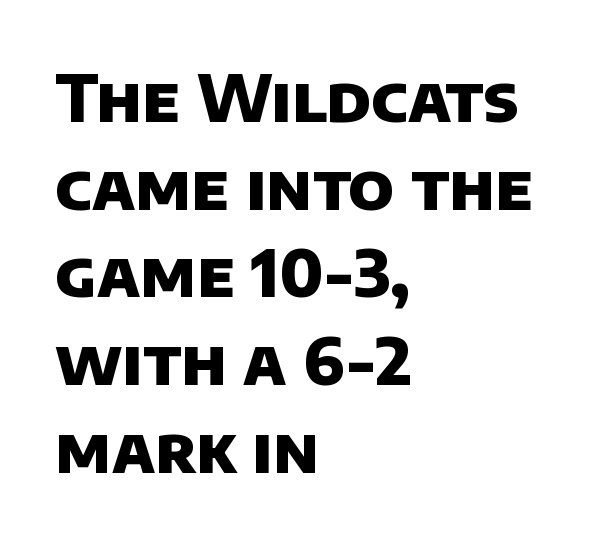
{"serif": "no", "bold": "yes", "weight": "heavy", "width": "normal", "stroke_contrast": "low", "x_height": "large", "monospaced": "no", "underline": "no", "align": "left", "line_spacing": "normal", "line_spacing_ratio": 1.35, "letter_spacing": "normal", "letter_spacing_em": 0.0, "glyph_px": 65}
